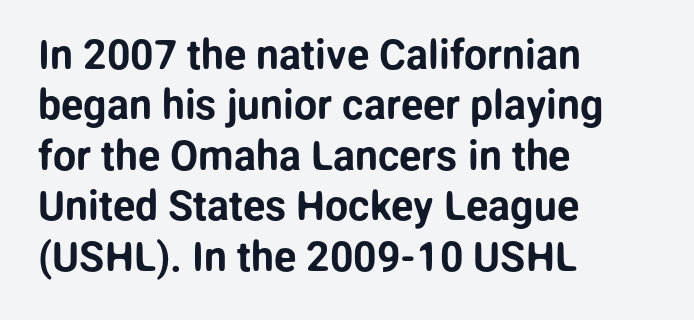
What stands out about the letter spacing? Nothing — it is the standard amount. Every stem runs plumb, perpendicular to the baseline. Do the characters align in a grid? No, the font is proportional. Font category for this specimen: sans-serif. Decoration check: the copy has no underline.
